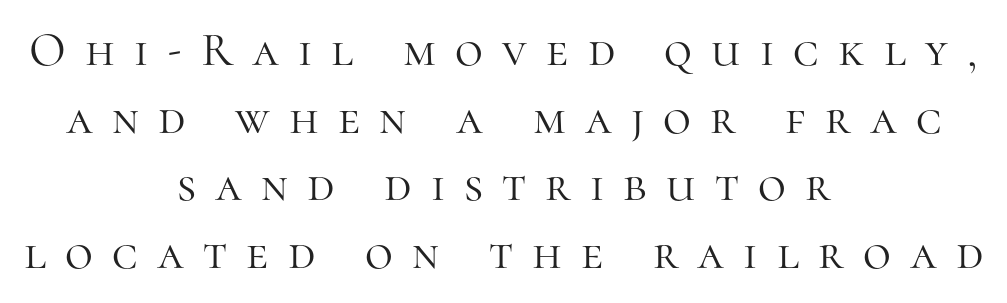
The image shows 48 px light serif type, upright; set centered, normal line spacing (1.41x), unusually wide letter spacing (+0.4 em), not underlined; high stroke contrast and a medium x-height.
